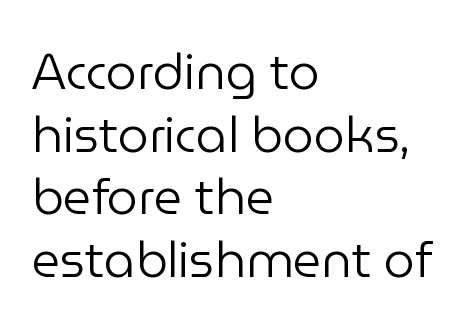
Notice how the stems are strictly vertical — no italics here. These lines are set flush left with a ragged right edge. Glyph-to-glyph distance matches everyday printed text. A sans-serif font was chosen for this passage. Is this a heavy cut? Hardly; it is regular or lighter. Clear beneath every line of the passage.
